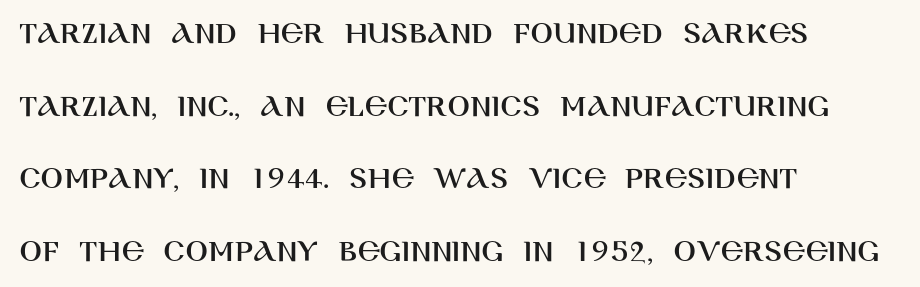
{"serif": "no", "italic": "no", "width": "normal", "stroke_contrast": "high", "x_height": "large", "monospaced": "no", "underline": "no", "align": "left", "line_spacing": "loose", "line_spacing_ratio": 2.2, "letter_spacing": "normal", "letter_spacing_em": 0.0, "glyph_px": 33}
